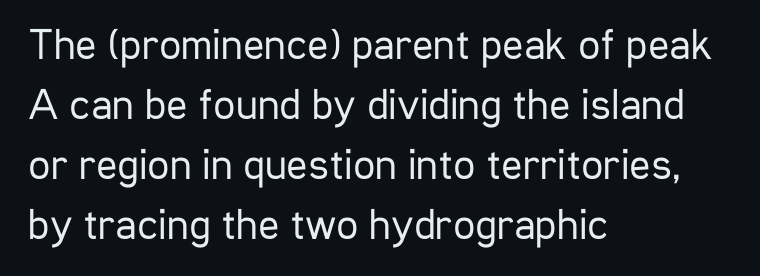
{"serif": "no", "italic": "no", "bold": "no", "weight": "regular", "width": "condensed", "stroke_contrast": "low", "x_height": "medium", "monospaced": "no", "underline": "no", "align": "left", "line_spacing": "normal", "line_spacing_ratio": 1.36, "letter_spacing": "normal", "letter_spacing_em": 0.0, "glyph_px": 44}
